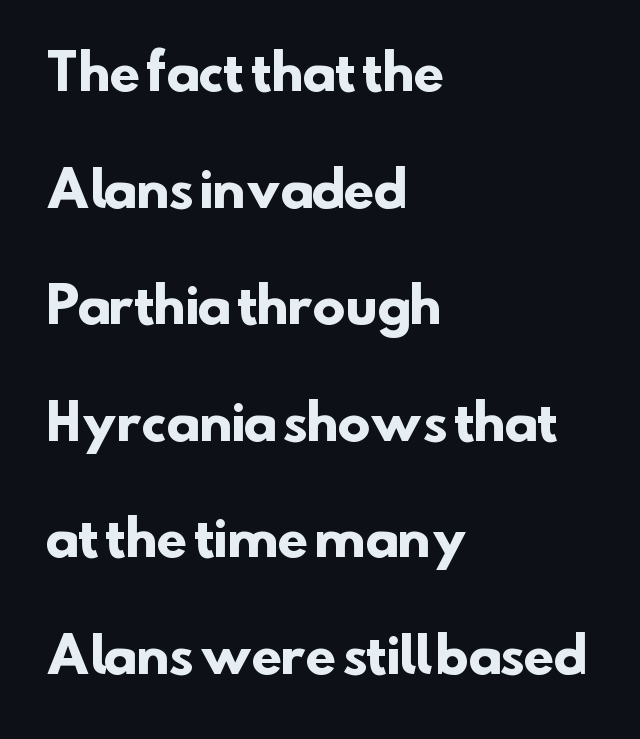
{"serif": "no", "bold": "yes", "weight": "heavy", "width": "normal", "stroke_contrast": "low", "x_height": "small", "monospaced": "no", "underline": "no", "align": "left", "line_spacing": "loose", "line_spacing_ratio": 2.38, "letter_spacing": "normal", "letter_spacing_em": 0.0, "glyph_px": 49}
